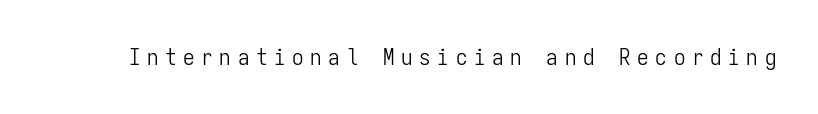
The image shows 23 px text type, upright; set unusually wide letter spacing (+0.29 em), not underlined.
